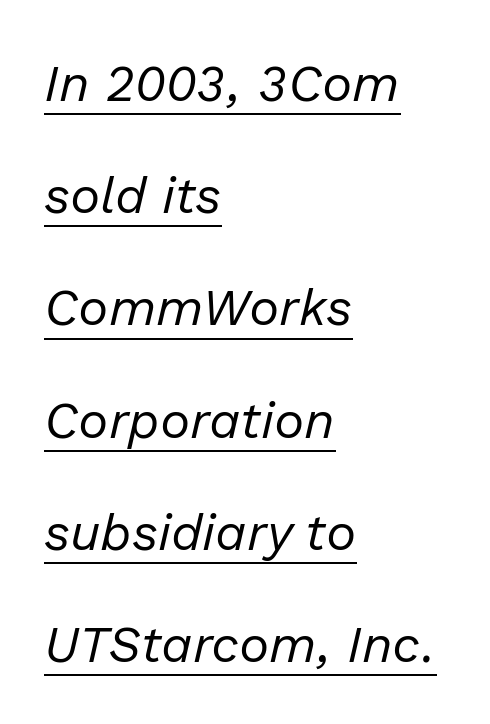
Q: Is the text bold? A: No.
Q: Is the text italic (slanted)? A: Yes, it leans right by about 13 degrees.
Q: Is the text underlined? A: Yes.
Q: How is the paragraph aligned? A: Left-aligned.
Q: Is the spacing between letters normal or unusually wide? A: Normal.
Q: Is the spacing between lines tight, normal or loose? A: Loose.
Q: Width (condensed, normal, or wide)? A: Normal.
Q: Stroke contrast? A: Low.
Q: x-height? A: Medium.
Q: Monospaced? A: No.
